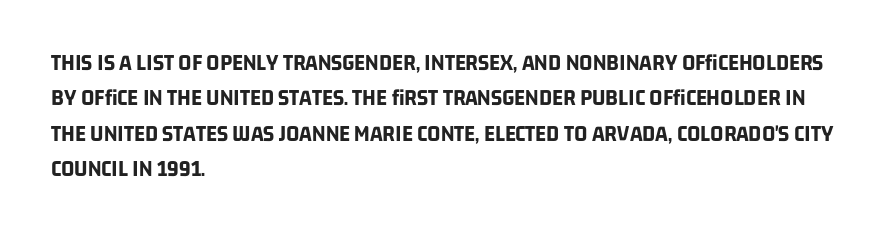
The image shows 23 px bold type; set left-aligned, normal line spacing (1.54x), normal letter spacing, not underlined.
